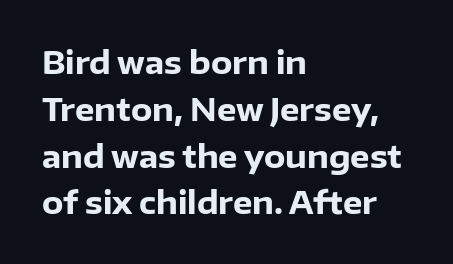
Which margin do the lines hug? The left one — the right edge is uneven. The text was rendered using a sans face with plain stroke endings. Set as a true bold cut, around the 700 mark. What's the leading like? Ordinary, nothing unusual.
